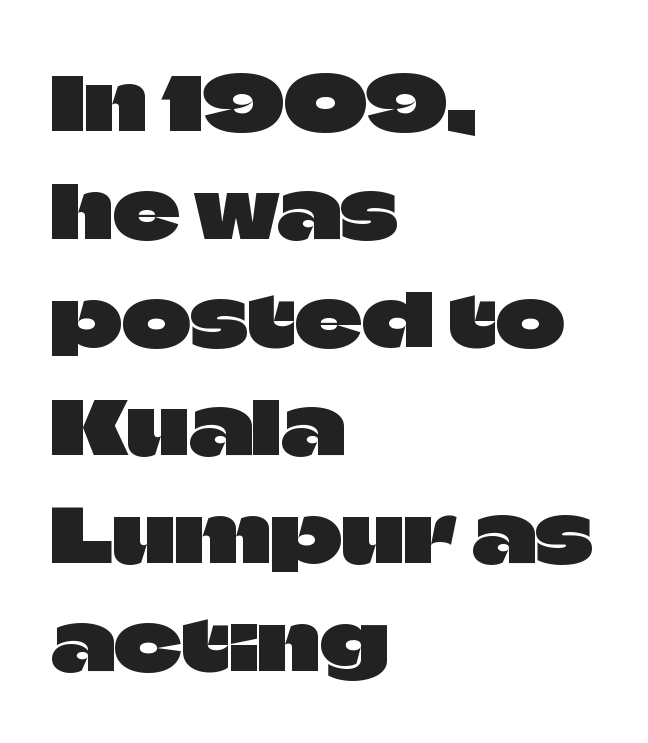
{"serif": "no", "italic": "no", "width": "normal", "stroke_contrast": "low", "x_height": "large", "monospaced": "no", "underline": "no", "align": "left", "line_spacing": "normal", "line_spacing_ratio": 1.46, "letter_spacing": "normal", "letter_spacing_em": 0.0, "glyph_px": 74}
